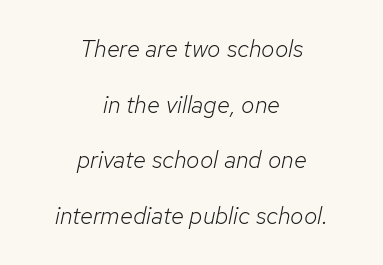
{"italic": "yes", "lean": "right", "slant_degrees": 12, "bold": "no", "underline": "no", "align": "center", "line_spacing": "loose", "line_spacing_ratio": 2.32, "letter_spacing": "normal", "letter_spacing_em": 0.0, "glyph_px": 24}
